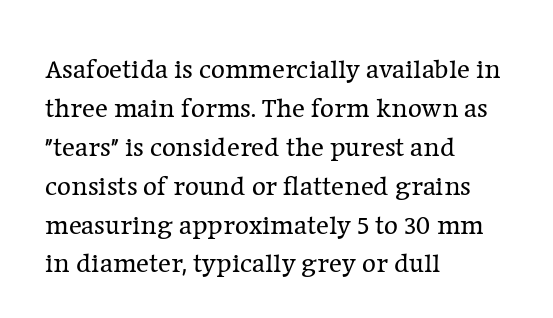
{"italic": "no", "bold": "no", "underline": "no", "align": "left", "line_spacing": "normal", "line_spacing_ratio": 1.44, "letter_spacing": "normal", "letter_spacing_em": 0.0, "glyph_px": 27}
